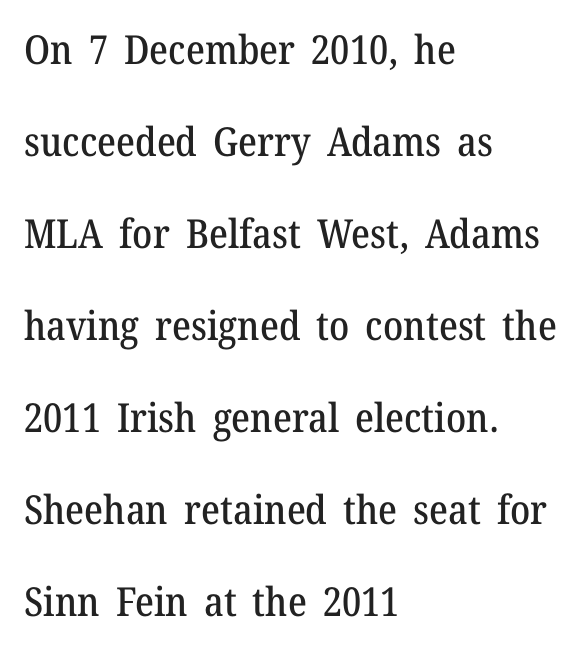
{"serif": "yes", "italic": "no", "width": "normal", "stroke_contrast": "medium", "x_height": "medium", "monospaced": "no", "underline": "no", "align": "left", "line_spacing": "loose", "line_spacing_ratio": 2.3, "letter_spacing": "normal", "letter_spacing_em": 0.0, "glyph_px": 40}
